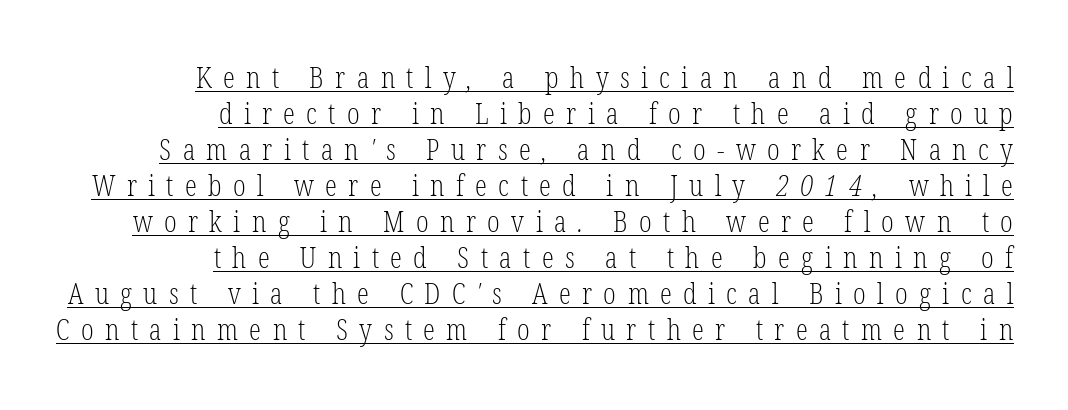
Each letter keeps its own natural width here, so spacing adapts to shape. Old-style or modern, the face here clearly has serifs. The strokes carry an ordinary text weight at most. Horizontal alignment here is rightward, an uncommon choice for prose.
